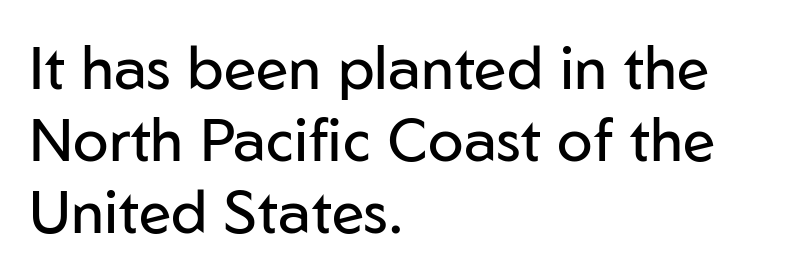
Q: Is the text bold? A: No.
Q: Is the text italic (slanted)? A: No, it is upright.
Q: Is the typeface a serif or a sans-serif typeface? A: Sans-serif.
Q: Is the text underlined? A: No.
Q: How is the paragraph aligned? A: Left-aligned.
Q: Is the spacing between letters normal or unusually wide? A: Normal.
Q: Width (condensed, normal, or wide)? A: Normal.
Q: Stroke contrast? A: Low.
Q: x-height? A: Medium.
Q: Monospaced? A: No.
